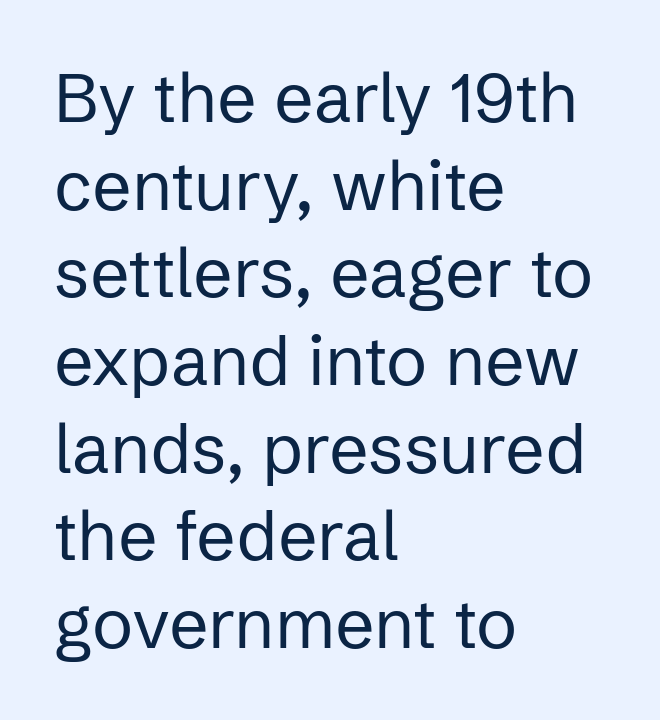
A typesetter would call this leading conventional body-copy spacing. Horizontal alignment here is leftward, the default for most running prose. The zone under the glyphs is completely vacant. The gaps between neighbouring characters are ordinary and unremarkable. Caption: face not bold, strokes unweighted.
